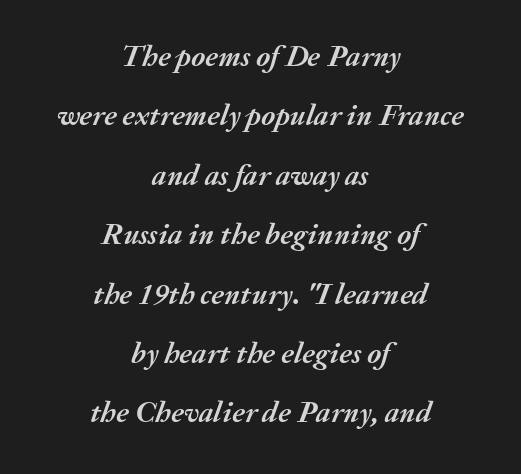
The image shows 30 px semibold type, italic (leaning right); set centered, loose line spacing (1.98x), normal letter spacing, not underlined; medium stroke contrast and a medium x-height.
